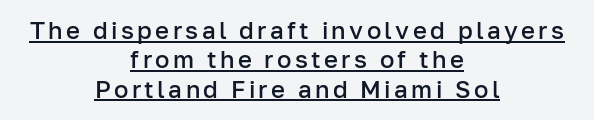
{"italic": "no", "bold": "semi", "underline": "yes", "align": "center", "line_spacing_ratio": 1.22, "glyph_px": 24}
